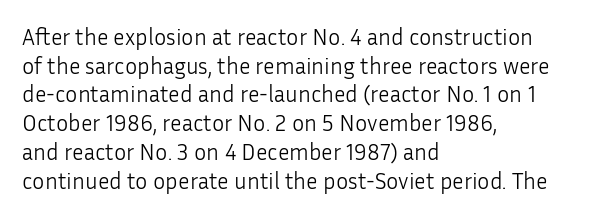
The lines sit at an ordinary, default distance from one another. The text block is weighted toward the left margin, trailing off unevenly rightward. Tracking value appears to be zero — textbook default spacing. Has an underline been added? It has not. Stroke mass is kept to a normal reading level or below.
